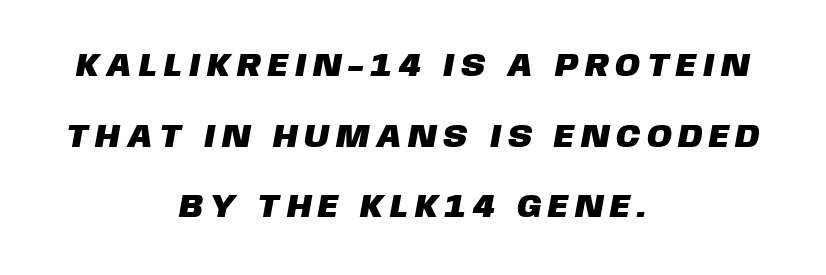
The text block is weighted toward neither margin, spreading evenly from the middle. Compared with typical body copy, the letter spacing here is much looser. Honestly, the rows look like they've been pulled way apart. Descenders hang freely into open space.
